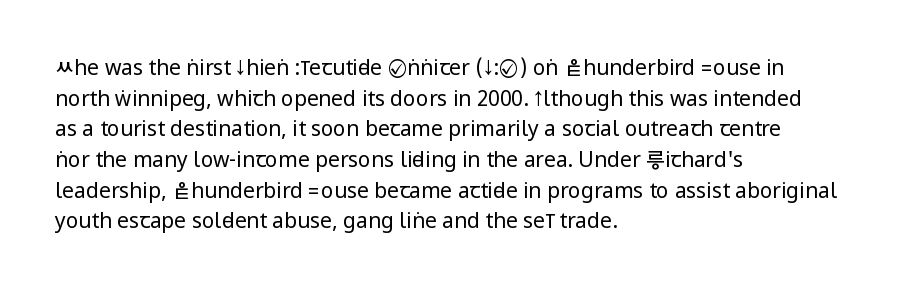
The image shows 21 px text type, upright; set left-aligned, normal line spacing (1.46x), normal letter spacing, not underlined.
